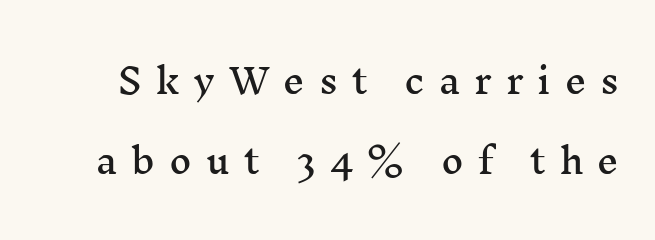
Q: Is the text italic (slanted)? A: No, it is upright.
Q: Is the typeface a serif or a sans-serif typeface? A: Serif.
Q: Is the text underlined? A: No.
Q: Is the spacing between letters normal or unusually wide? A: Unusually wide.
Q: Is the spacing between lines tight, normal or loose? A: Loose.
Q: Width (condensed, normal, or wide)? A: Wide.
Q: Stroke contrast? A: Medium.
Q: x-height? A: Medium.
Q: Monospaced? A: No.
